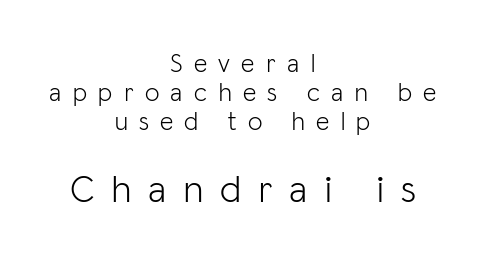
Q: Is the text bold? A: No.
Q: Is the text italic (slanted)? A: No, it is upright.
Q: Is the typeface a serif or a sans-serif typeface? A: Sans-serif.
Q: Is the text underlined? A: No.
Q: How is the paragraph aligned? A: Centered.
Q: Is the spacing between letters normal or unusually wide? A: Unusually wide.
Q: Is the spacing between lines tight, normal or loose? A: Tight.
Q: Which block of text is set in a larger size, the first (top) or the second (bottom)? A: The second (bottom) one.
Q: Width (condensed, normal, or wide)? A: Normal.
Q: Stroke contrast? A: Low.
Q: x-height? A: Medium.
Q: Monospaced? A: No.
